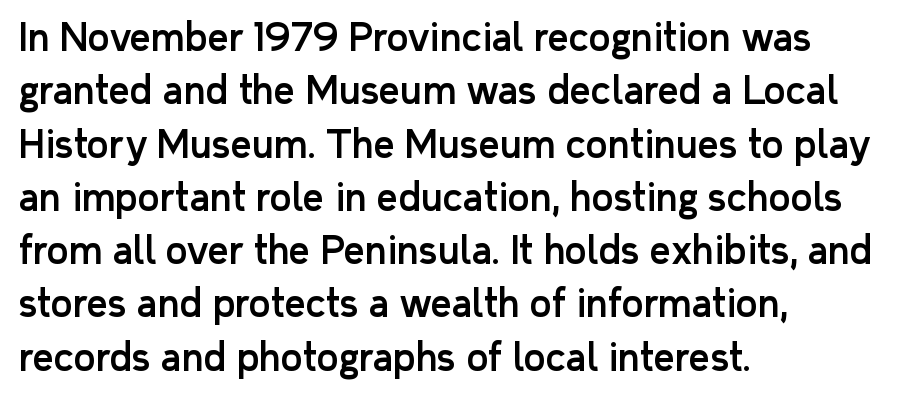
How are the letters spaced? Ordinarily, with no added tracking. The typesetter chose a ragged-right arrangement here. The area under the type is left untouched. This sample uses a sans-serif face. Varying glyph widths throughout — classic text-font behaviour.
